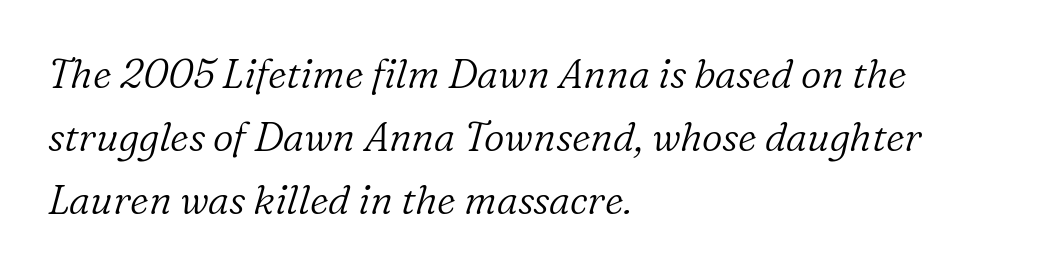
Q: Is the text bold? A: No.
Q: Is the text italic (slanted)? A: Yes, it leans right by about 16 degrees.
Q: Is the typeface a serif or a sans-serif typeface? A: Serif.
Q: Is the text underlined? A: No.
Q: How is the paragraph aligned? A: Left-aligned.
Q: Is the spacing between letters normal or unusually wide? A: Normal.
Q: Is the spacing between lines tight, normal or loose? A: Normal.
Q: Width (condensed, normal, or wide)? A: Normal.
Q: Stroke contrast? A: Low.
Q: x-height? A: Medium.
Q: Monospaced? A: No.
